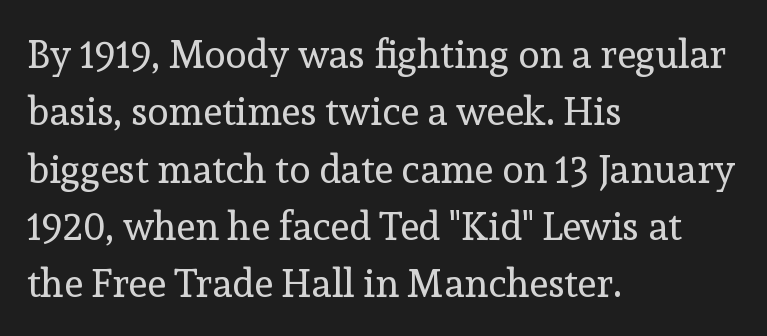
{"serif": "yes", "italic": "no", "bold": "no", "weight": "regular", "width": "normal", "x_height": "medium", "monospaced": "no", "underline": "no", "align": "left", "line_spacing": "normal", "line_spacing_ratio": 1.47, "letter_spacing": "normal", "letter_spacing_em": 0.0, "glyph_px": 39}
